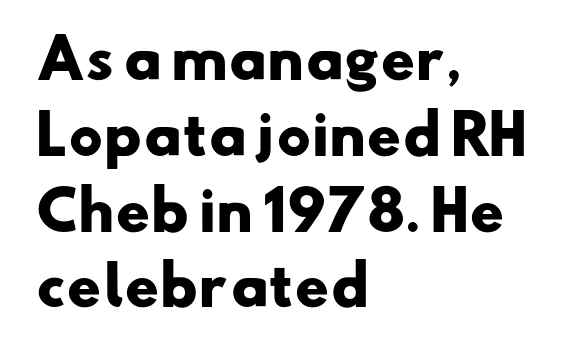
{"serif": "no", "bold": "yes", "weight": "heavy", "width": "wide", "stroke_contrast": "low", "x_height": "small", "monospaced": "no", "underline": "no", "align": "left", "line_spacing": "normal", "line_spacing_ratio": 1.43, "letter_spacing": "normal", "letter_spacing_em": 0.0, "glyph_px": 53}
